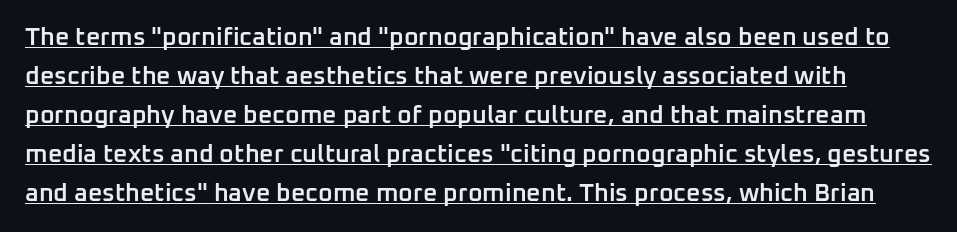
On the weight axis this lands at semibold, roughly 600. Glance below the letters and you will spot a drawn line. Standard letterfit; no display-style spreading of the glyphs. The type sits square on the baseline with zero lean. The space between consecutive lines is moderate.
